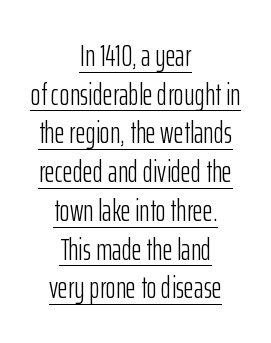
The image shows 31 px light, condensed sans-serif type, upright; set centered, normal line spacing (1.25x), normal letter spacing, underlined; low stroke contrast and a medium x-height.
